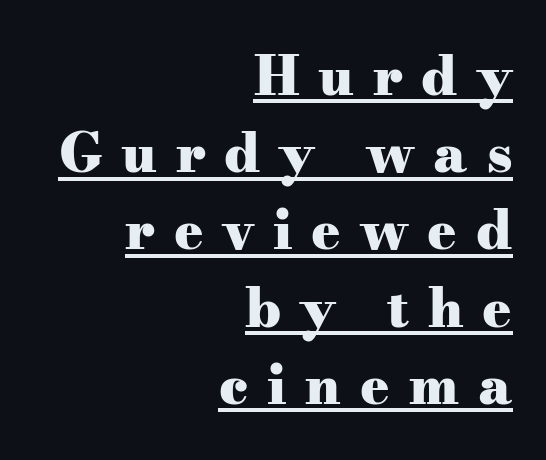
The image shows 54 px heavy, wide serif type, upright; set right-aligned, normal line spacing (1.43x), unusually wide letter spacing (+0.35 em), underlined; medium stroke contrast and a small x-height.
